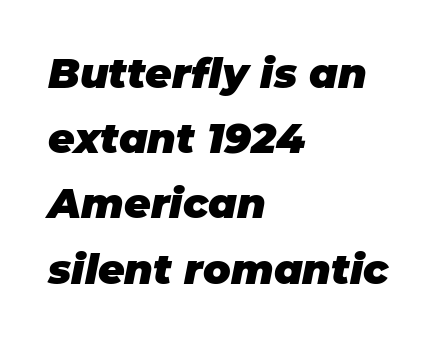
The image shows 41 px heavy type, italic (leaning right); set left-aligned, normal line spacing (1.59x), normal letter spacing, not underlined; low stroke contrast and a large x-height.
